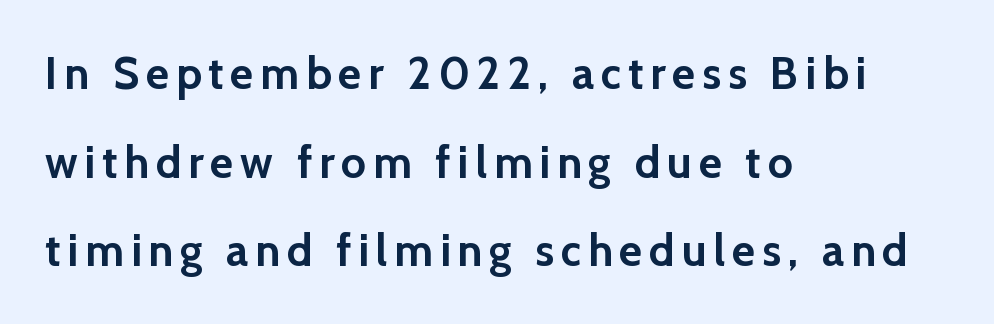
{"serif": "no", "italic": "no", "bold": "yes", "weight": "semibold", "width": "normal", "x_height": "medium", "monospaced": "no", "underline": "no", "align": "left", "line_spacing": "loose", "line_spacing_ratio": 1.97, "glyph_px": 45}
